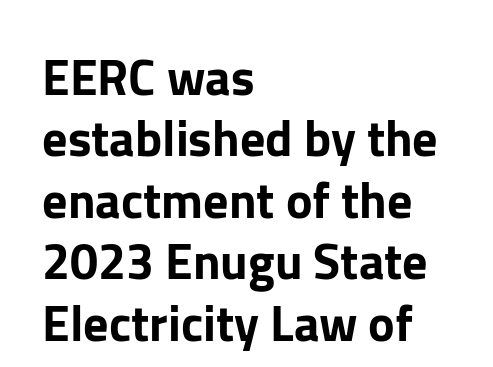
{"serif": "no", "italic": "no", "width": "normal", "stroke_contrast": "low", "x_height": "medium", "monospaced": "no", "underline": "no", "align": "left", "line_spacing_ratio": 1.23, "letter_spacing": "normal", "letter_spacing_em": 0.0, "glyph_px": 50}
